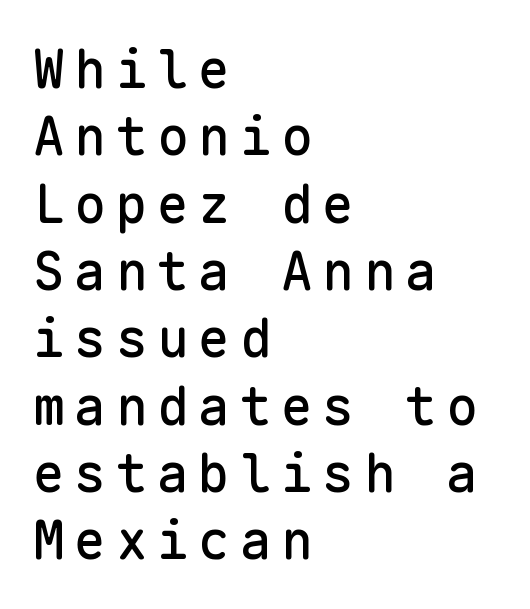
The image shows 53 px sans-serif type, upright, monospaced; set left-aligned, normal line spacing (1.27x), not underlined; low stroke contrast and a medium x-height.
